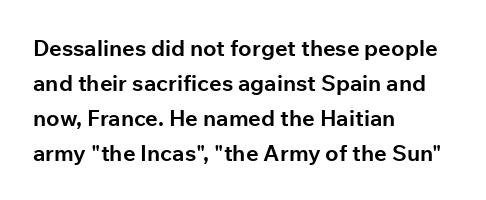
The image shows 22 px bold type, upright; set left-aligned, normal line spacing (1.59x), normal letter spacing, not underlined.
